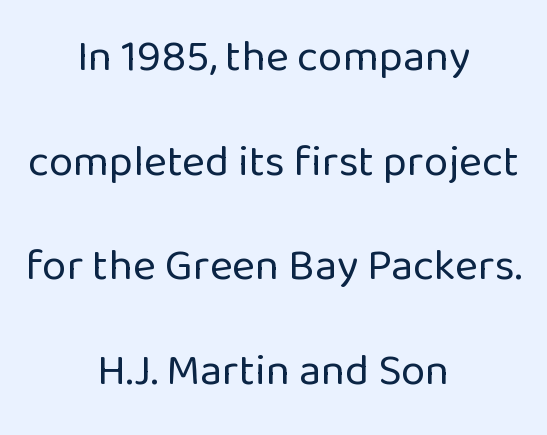
{"serif": "no", "italic": "no", "bold": "no", "weight": "regular", "width": "normal", "stroke_contrast": "low", "x_height": "medium", "monospaced": "no", "underline": "no", "align": "center", "line_spacing": "loose", "line_spacing_ratio": 2.38, "letter_spacing": "normal", "letter_spacing_em": 0.0, "glyph_px": 44}
